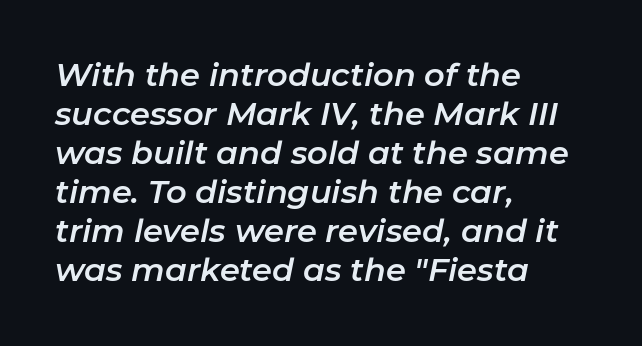
The image shows 32 px text type, italic (leaning right); set left-aligned, line spacing 1.22x, normal letter spacing, not underlined; low stroke contrast and a medium x-height.
